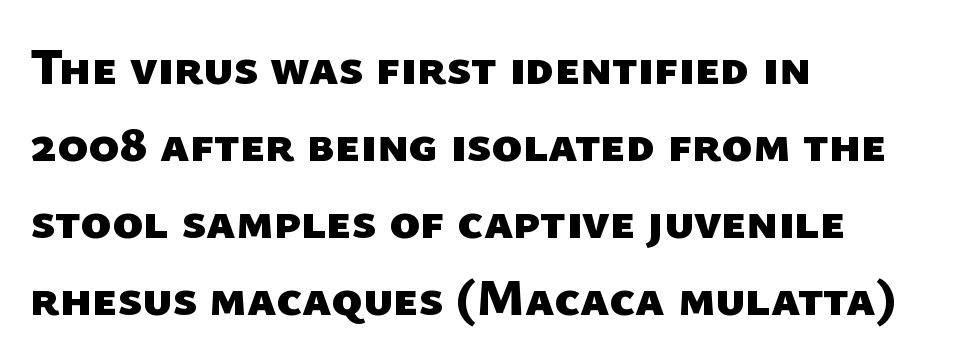
{"serif": "no", "bold": "yes", "weight": "heavy", "width": "normal", "stroke_contrast": "low", "x_height": "medium", "monospaced": "no", "underline": "no", "align": "left", "line_spacing": "normal", "line_spacing_ratio": 1.51, "letter_spacing": "normal", "letter_spacing_em": 0.0, "glyph_px": 51}
